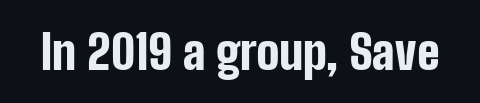
Q: Is the text bold? A: Yes.
Q: Is the text italic (slanted)? A: No, it is upright.
Q: Is the typeface a serif or a sans-serif typeface? A: Sans-serif.
Q: Is the text underlined? A: No.
Q: Is the spacing between letters normal or unusually wide? A: Normal.
Q: Width (condensed, normal, or wide)? A: Condensed.
Q: Stroke contrast? A: Low.
Q: x-height? A: Medium.
Q: Monospaced? A: No.
